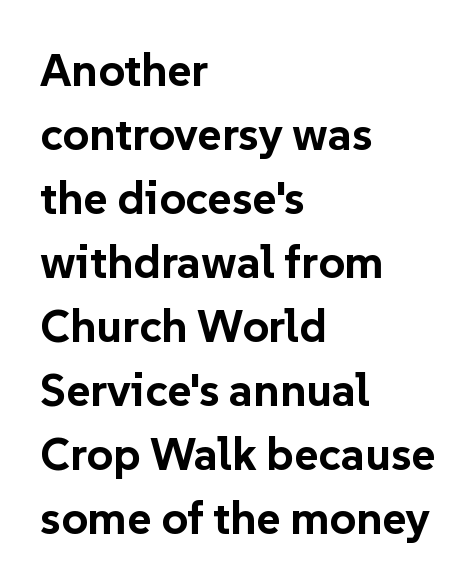
The image shows 46 px bold sans-serif type, upright; set left-aligned, normal line spacing (1.39x), normal letter spacing, not underlined; low stroke contrast and a medium x-height.
